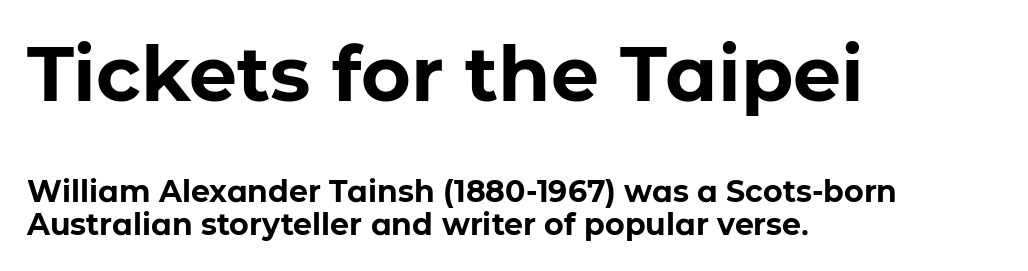
Q: Is the text bold? A: Yes.
Q: Is the text italic (slanted)? A: No, it is upright.
Q: Is the typeface a serif or a sans-serif typeface? A: Sans-serif.
Q: Is the text underlined? A: No.
Q: How is the paragraph aligned? A: Left-aligned.
Q: Is the spacing between letters normal or unusually wide? A: Normal.
Q: Is the spacing between lines tight, normal or loose? A: Tight.
Q: Which block of text is set in a larger size, the first (top) or the second (bottom)? A: The first (top) one.
Q: Width (condensed, normal, or wide)? A: Normal.
Q: Stroke contrast? A: Low.
Q: x-height? A: Medium.
Q: Monospaced? A: No.
